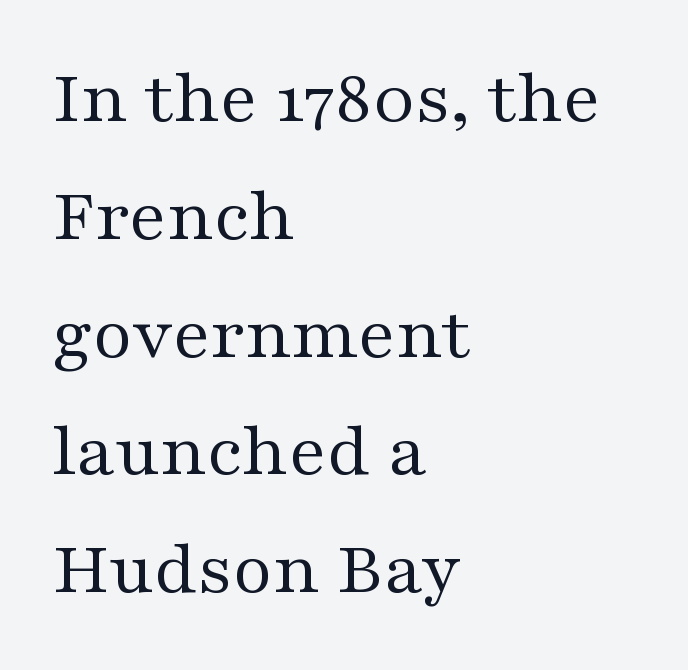
The image shows 77 px regular-weight, wide serif type, upright; set left-aligned, normal line spacing (1.53x), normal letter spacing, not underlined; medium stroke contrast and a medium x-height.
